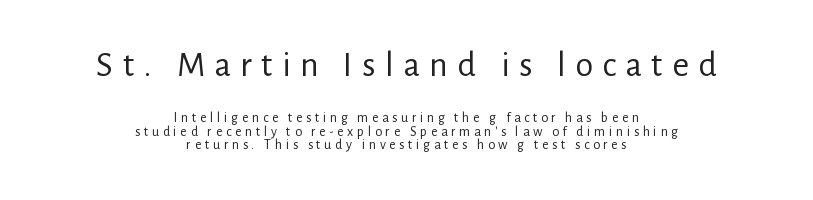
Q: Is the text bold? A: No.
Q: Is the text italic (slanted)? A: No, it is upright.
Q: Is the typeface a serif or a sans-serif typeface? A: Sans-serif.
Q: Is the text underlined? A: No.
Q: How is the paragraph aligned? A: Centered.
Q: Is the spacing between letters normal or unusually wide? A: Unusually wide.
Q: Is the spacing between lines tight, normal or loose? A: Tight.
Q: Which block of text is set in a larger size, the first (top) or the second (bottom)? A: The first (top) one.
Q: Width (condensed, normal, or wide)? A: Normal.
Q: Stroke contrast? A: Low.
Q: x-height? A: Medium.
Q: Monospaced? A: No.
